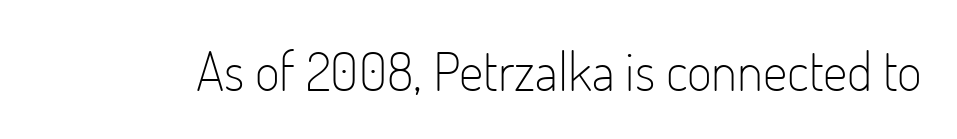
Examine the stroke ends and you'll find no serifs. Nobody drew a line under any word here. The passage shown is not bold in any degree. Each letter keeps its own natural width here, so spacing adapts to shape. Tracking value appears to be zero — textbook default spacing. You can tell it's not italic because the verticals are truly vertical.
